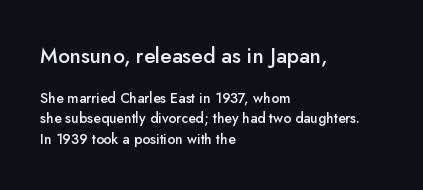
Character size in the leading block exceeds that of the trailing block. Ordinary non-slanted type is in use. The strip under each line holds only bare page. The strokes are fattened partway — semibold, not bold. Letter spacing: default.
